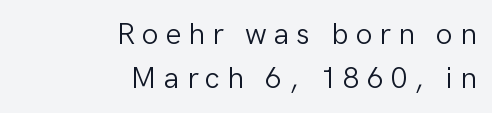
Is the type heavy? It reads as light-to-regular instead. Think of a printed novel: that variable character pitch is what you see here. Horizontally, the lines are justified to the trailing edge only. Spacing between characters has been opened up far beyond the box default. No word sits above an underline. In terms of letterform style, serifs are entirely absent.
